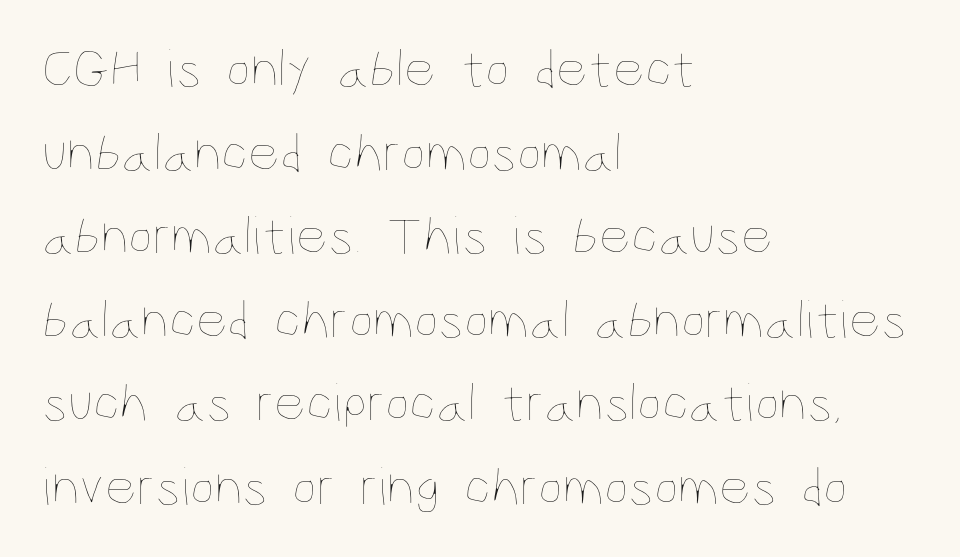
{"italic": "no", "bold": "no", "weight": "thin", "width": "condensed", "stroke_contrast": "low", "x_height": "large", "monospaced": "no", "underline": "no", "align": "left", "line_spacing": "normal", "line_spacing_ratio": 1.52, "letter_spacing": "normal", "letter_spacing_em": 0.0, "glyph_px": 55}
